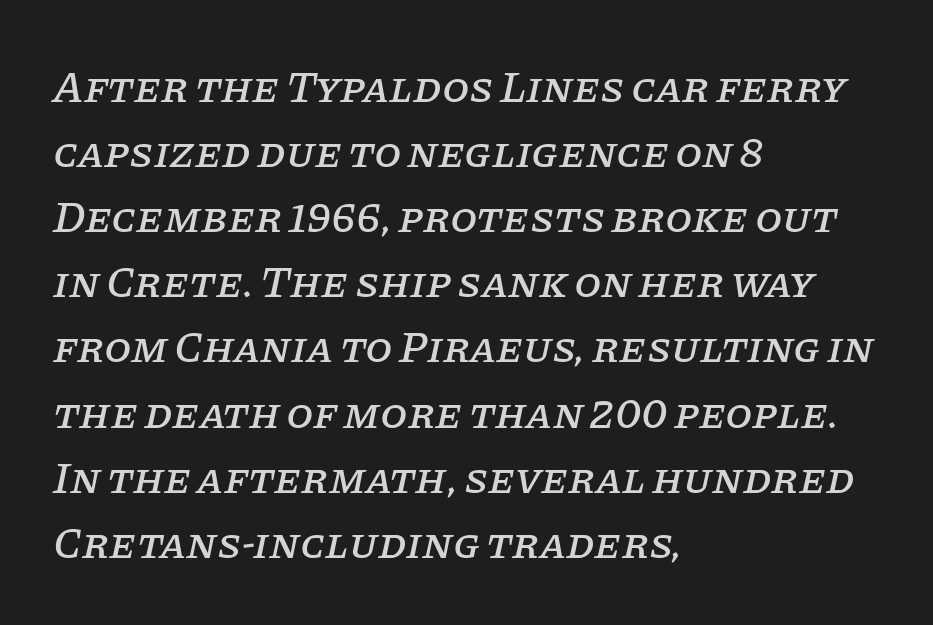
{"serif": "yes", "italic": "yes", "lean": "right", "slant_degrees": 11, "width": "normal", "stroke_contrast": "low", "x_height": "large", "monospaced": "no", "underline": "no", "align": "left", "line_spacing": "normal", "line_spacing_ratio": 1.48, "letter_spacing": "normal", "letter_spacing_em": 0.0, "glyph_px": 44}
